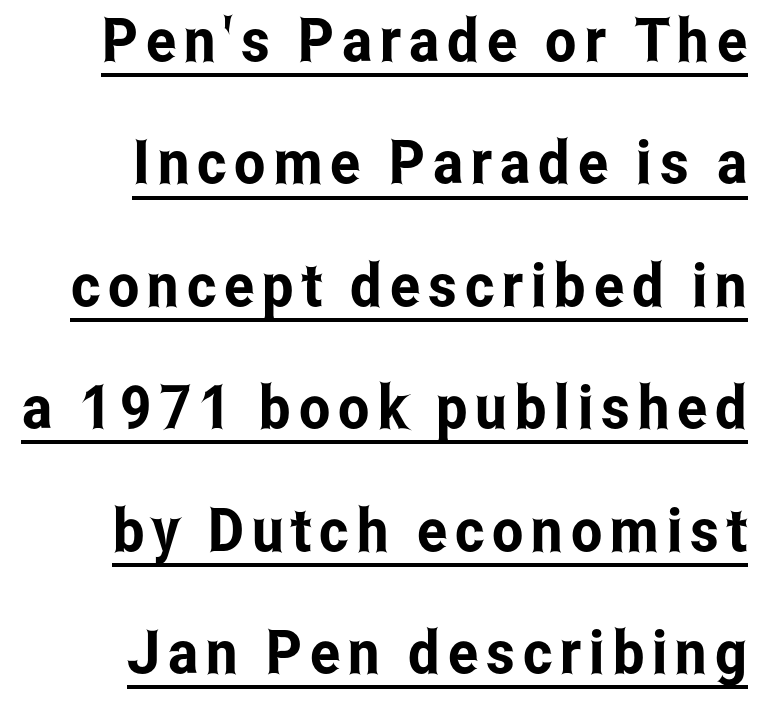
The image shows 60 px condensed sans-serif type, upright; set right-aligned, loose line spacing (2.04x), underlined; low stroke contrast and a medium x-height.
